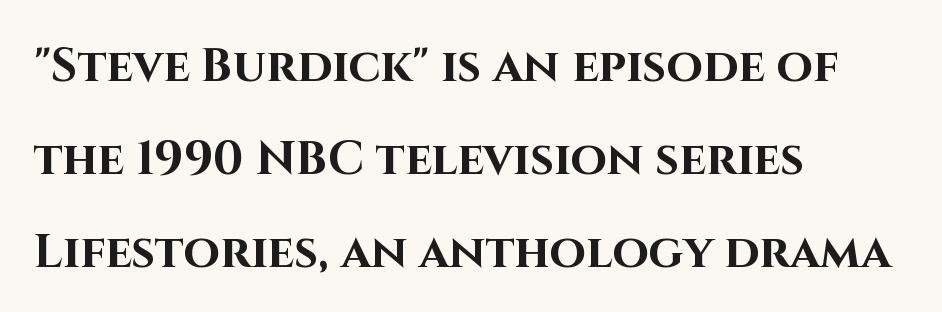
The image shows 47 px bold sans-serif type, upright; set left-aligned, loose line spacing (1.98x), normal letter spacing, not underlined; high stroke contrast and a large x-height.
